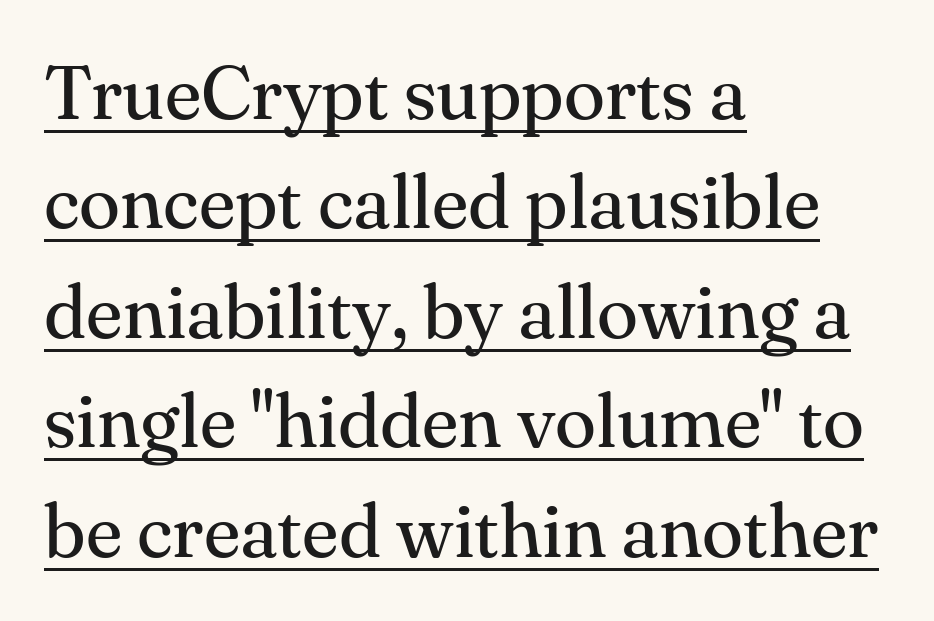
Q: Is the text bold? A: No.
Q: Is the text italic (slanted)? A: No, it is upright.
Q: Is the typeface a serif or a sans-serif typeface? A: Serif.
Q: Is the text underlined? A: Yes.
Q: How is the paragraph aligned? A: Left-aligned.
Q: Is the spacing between letters normal or unusually wide? A: Normal.
Q: Is the spacing between lines tight, normal or loose? A: Normal.
Q: Width (condensed, normal, or wide)? A: Normal.
Q: Stroke contrast? A: Medium.
Q: x-height? A: Small.
Q: Monospaced? A: No.
